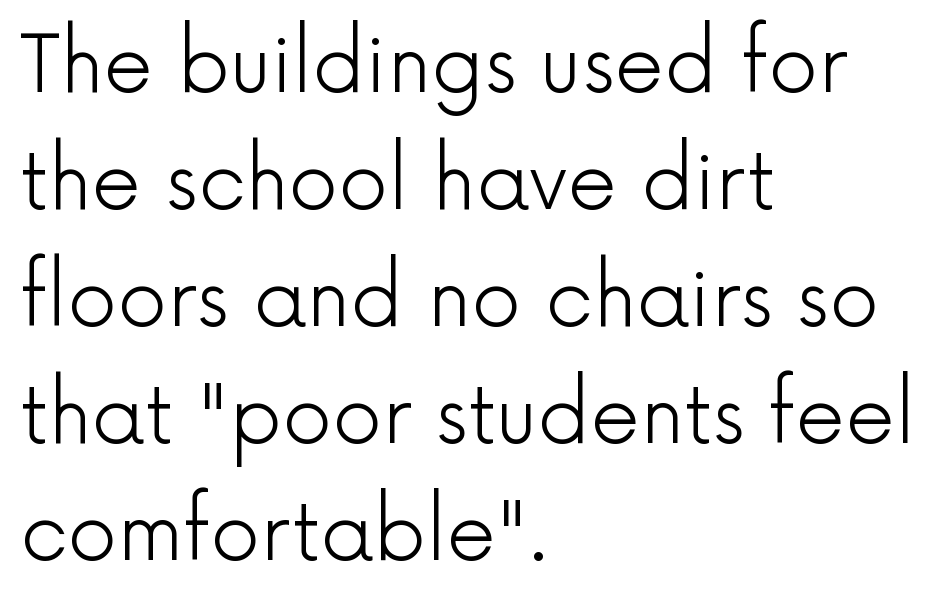
Posture: vertical. Which margin do the lines hug? The left one — the right edge is uneven. In terms of leading, this rendering sits right in the middle. The letters carry no serifs — their stems end cleanly without finishing strokes. The zone under the glyphs is completely vacant. Glyph-to-glyph distance matches everyday printed text.
